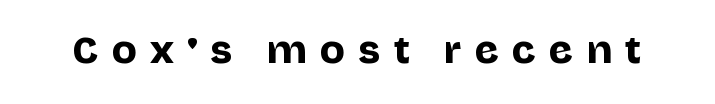
Beneath every word, the page is bare. The passage shown is typeset with a sans-serif family. Proportional: the letters do not fall into vertical columns. Notice how the stems are strictly vertical — no italics here. The tracking jumps out immediately: characters are airy and widely separated.
